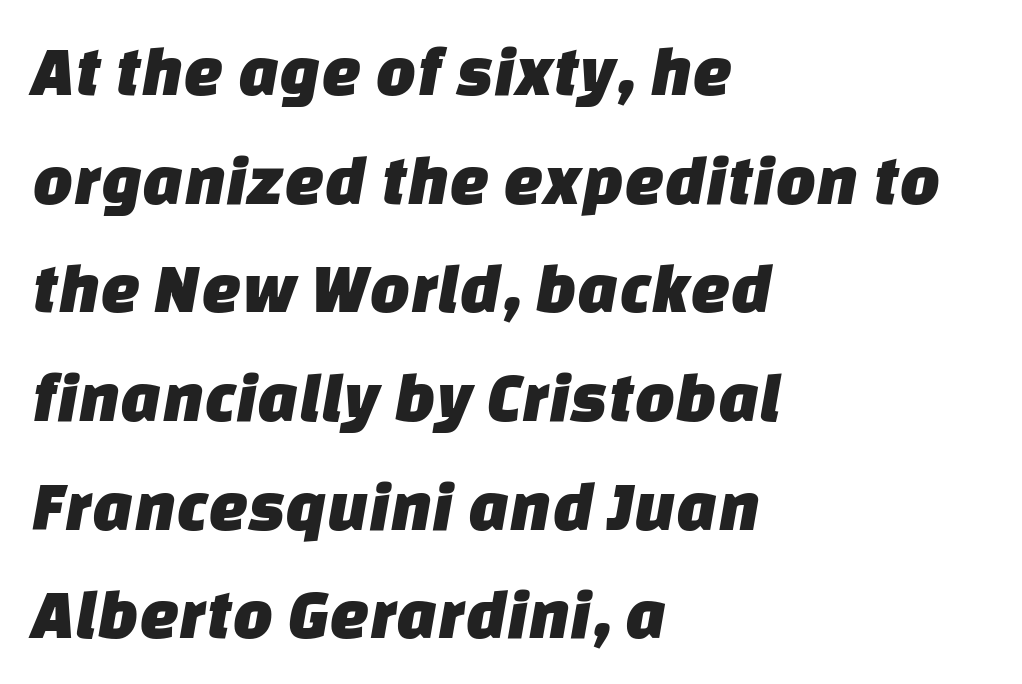
The image shows 71 px sans-serif type; set left-aligned, normal line spacing (1.53x), normal letter spacing, not underlined; low stroke contrast and a large x-height.
